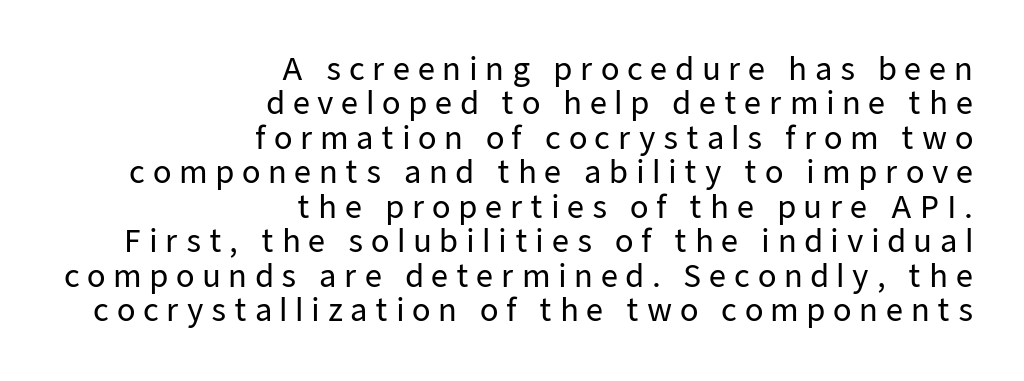
The image shows 30 px sans-serif type, upright; set right-aligned, tight line spacing (1.15x), unusually wide letter spacing (+0.25 em), not underlined; low stroke contrast and a medium x-height.
